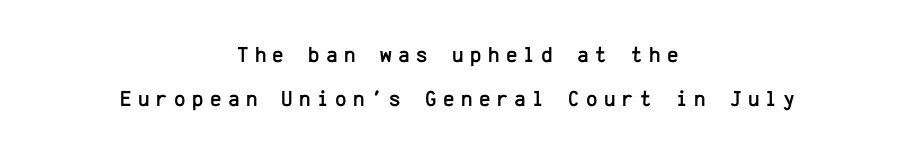
Centered paragraph, ragged on both sides. This sample uses expanded letter spacing, leaving extra air between glyphs. Quick note: not italic, upright. Compared with typical paragraphs, the rows here are farther apart. Just letters on the line, the space beneath them empty.
